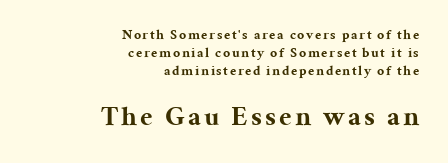
{"serif": "yes", "italic": "no", "bold": "yes", "weight": "bold", "width": "normal", "stroke_contrast": "medium", "x_height": "medium", "monospaced": "no", "underline": "no", "align": "right", "line_spacing": "normal", "line_spacing_ratio": 1.27, "larger_block": "second", "size_ratio": 2.0, "glyph_px": 28}
